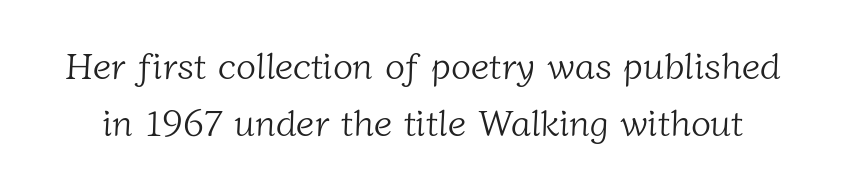
The image shows 37 px light serif type; set normal line spacing (1.53x), normal letter spacing, not underlined; low stroke contrast and a medium x-height.
